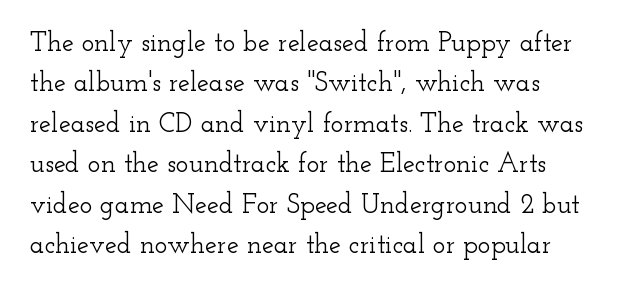
Q: Is the text italic (slanted)? A: No, it is upright.
Q: Is the text underlined? A: No.
Q: Is the spacing between letters normal or unusually wide? A: Normal.
Q: Is the spacing between lines tight, normal or loose? A: Normal.
